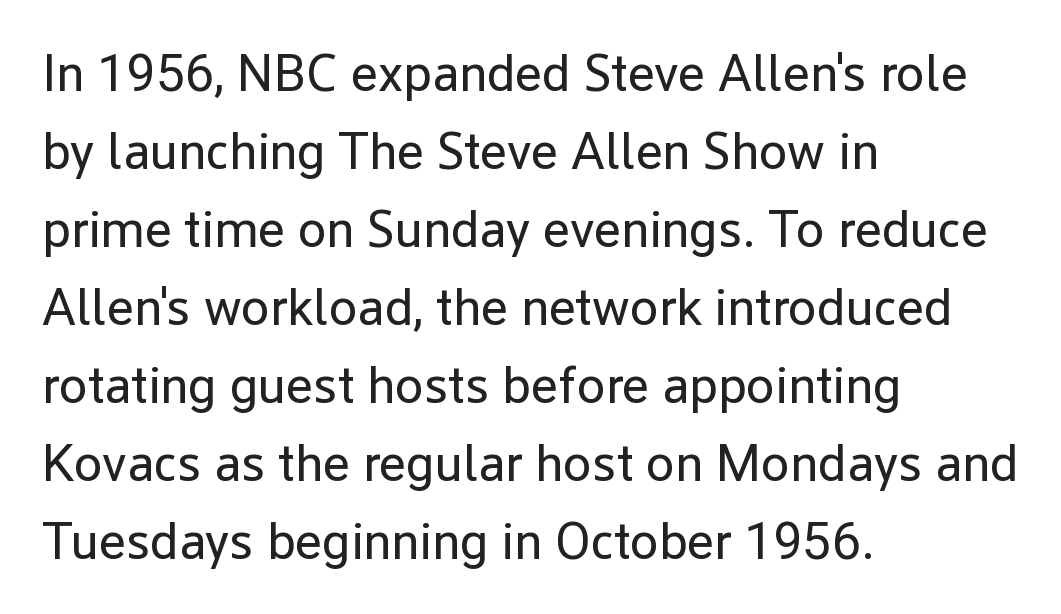
All the whitespace from short lines collects on the right. The lettering holds an erect, upright posture throughout. Stems and bowls with no extra thickness — not bold. Compared with typical paragraphs, the rows here are spaced about the same. Inter-character spacing is left at the font's built-in metrics. A typesetter would call this proportional, since set widths differ per character.
